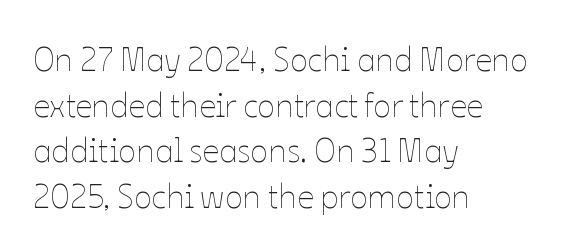
{"italic": "no", "bold": "no", "weight": "thin", "width": "normal", "stroke_contrast": "low", "x_height": "medium", "monospaced": "no", "underline": "no", "align": "left", "line_spacing": "normal", "line_spacing_ratio": 1.38, "letter_spacing": "normal", "letter_spacing_em": 0.0, "glyph_px": 33}
